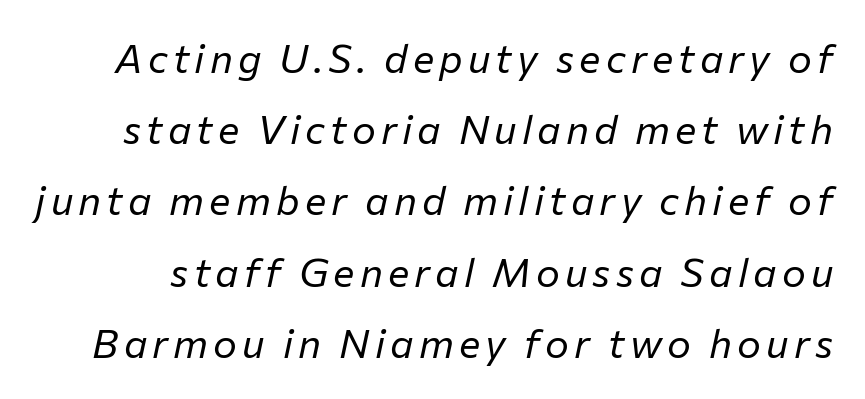
Q: Is the text bold? A: No.
Q: Is the text italic (slanted)? A: Yes, it leans right by about 12 degrees.
Q: Is the text underlined? A: No.
Q: Width (condensed, normal, or wide)? A: Normal.
Q: Stroke contrast? A: Low.
Q: x-height? A: Medium.
Q: Monospaced? A: No.
